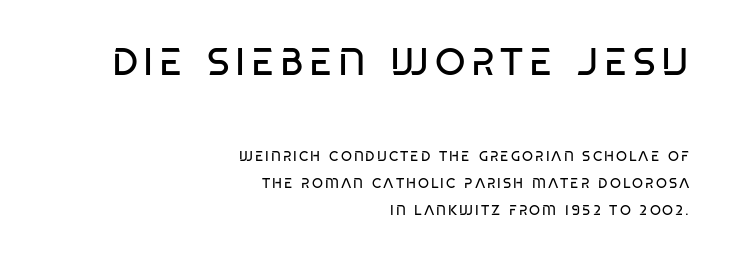
{"serif": "no", "bold": "no", "weight": "regular", "width": "condensed", "stroke_contrast": "low", "x_height": "large", "monospaced": "no", "underline": "no", "align": "right", "line_spacing": "loose", "line_spacing_ratio": 1.92, "larger_block": "first", "size_ratio": 2.79, "glyph_px": 39}
